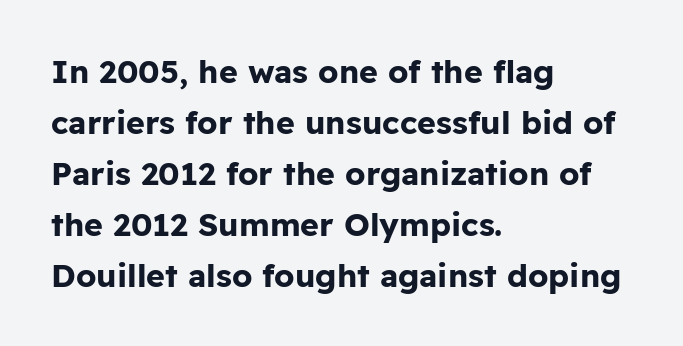
The image shows 32 px bold sans-serif type, upright; set left-aligned, normal line spacing (1.59x), normal letter spacing, not underlined; low stroke contrast and a medium x-height.
